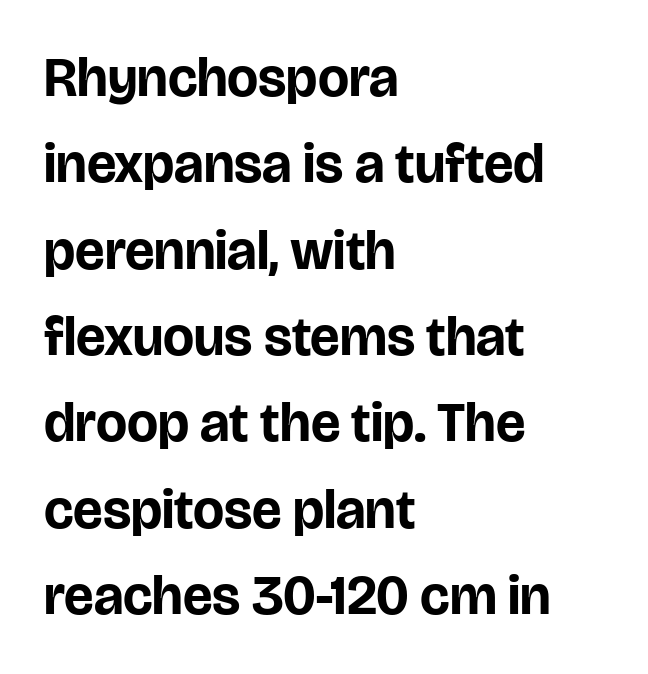
{"serif": "no", "italic": "no", "bold": "yes", "weight": "bold", "width": "normal", "stroke_contrast": "low", "x_height": "large", "monospaced": "no", "underline": "no", "align": "left", "line_spacing": "normal", "line_spacing_ratio": 1.57, "letter_spacing": "normal", "letter_spacing_em": 0.0, "glyph_px": 55}
